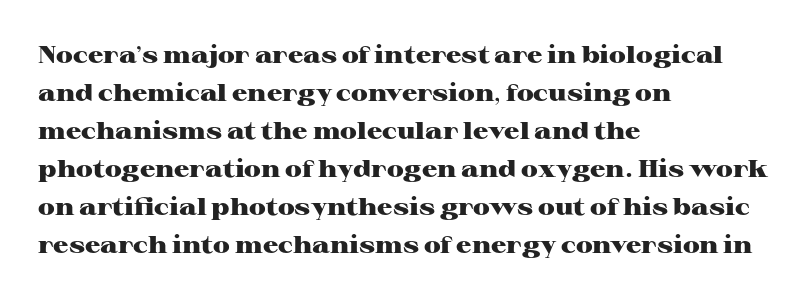
{"italic": "no", "bold": "yes", "underline": "no", "align": "left", "line_spacing": "normal", "line_spacing_ratio": 1.58, "letter_spacing": "normal", "letter_spacing_em": 0.0, "glyph_px": 24}
